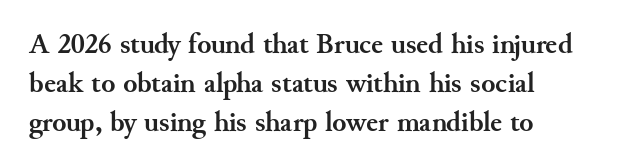
Q: Is the text bold? A: Yes.
Q: Is the text italic (slanted)? A: No, it is upright.
Q: Is the typeface a serif or a sans-serif typeface? A: Serif.
Q: Is the text underlined? A: No.
Q: How is the paragraph aligned? A: Left-aligned.
Q: Is the spacing between letters normal or unusually wide? A: Normal.
Q: Is the spacing between lines tight, normal or loose? A: Normal.
Q: Width (condensed, normal, or wide)? A: Normal.
Q: Stroke contrast? A: Medium.
Q: x-height? A: Small.
Q: Monospaced? A: No.
